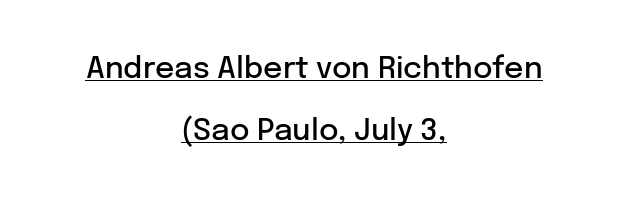
Character widths vary here, with narrow letters taking less room than wide ones. The strokes are fattened partway — semibold, not bold. Typographically, this falls in the sans-serif category. The font's upright variant was chosen for this text. Is there an underline? Yes — a line sits under the letters. The compositor balanced each line on the midline.
